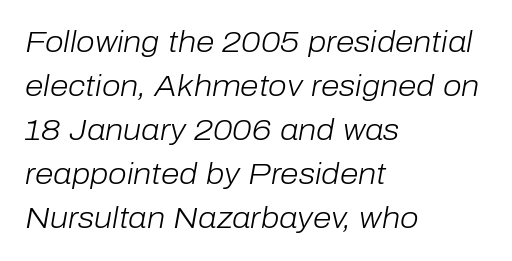
The image shows 30 px light type, italic (leaning right); set left-aligned, normal line spacing (1.47x), normal letter spacing, not underlined; low stroke contrast and a medium x-height.
